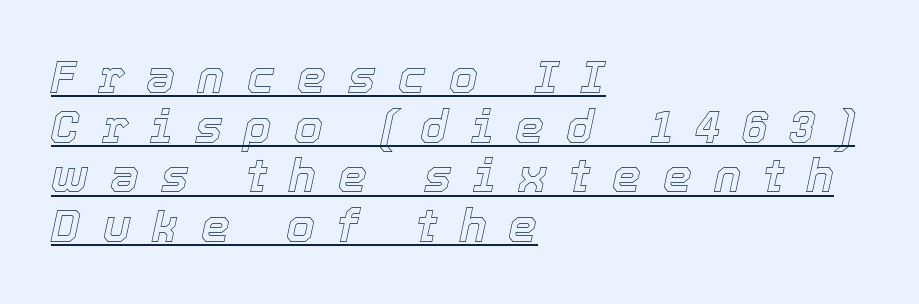
Successive baselines arrive quickly, one right under another. In terms of letterspacing, this is a distinctly airy, spread setting. Horizontally, the lines are justified to the leading edge only. Compared with ordinary roman type, these characters are visibly tilted. This sample has the flowing, uneven cadence of proportional lettering.
